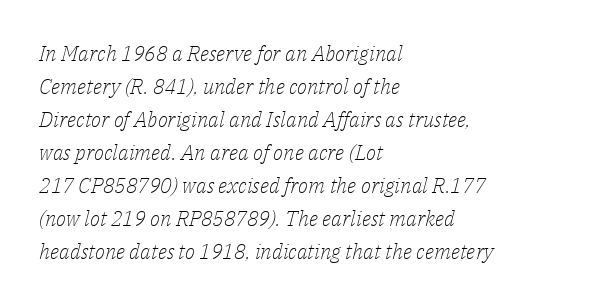
{"italic": "yes", "lean": "right", "slant_degrees": 14, "bold": "no", "underline": "no", "align": "left", "line_spacing": "normal", "line_spacing_ratio": 1.57, "letter_spacing": "normal", "letter_spacing_em": 0.0, "glyph_px": 21}
